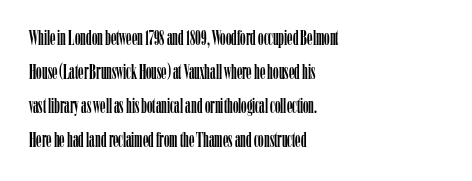
Q: Is the text italic (slanted)? A: No, it is upright.
Q: Is the text underlined? A: No.
Q: How is the paragraph aligned? A: Left-aligned.
Q: Is the spacing between letters normal or unusually wide? A: Normal.
Q: Is the spacing between lines tight, normal or loose? A: Normal.
